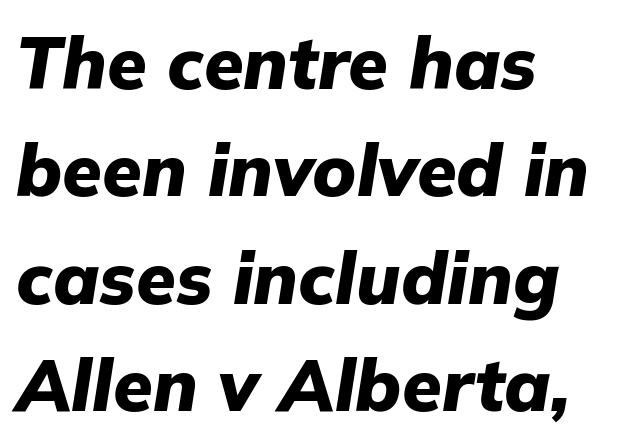
Q: Is the text bold? A: Yes.
Q: Is the text italic (slanted)? A: Yes, it leans right by about 9 degrees.
Q: Is the text underlined? A: No.
Q: How is the paragraph aligned? A: Left-aligned.
Q: Is the spacing between letters normal or unusually wide? A: Normal.
Q: Is the spacing between lines tight, normal or loose? A: Normal.
Q: Width (condensed, normal, or wide)? A: Normal.
Q: Stroke contrast? A: Low.
Q: x-height? A: Medium.
Q: Monospaced? A: No.
